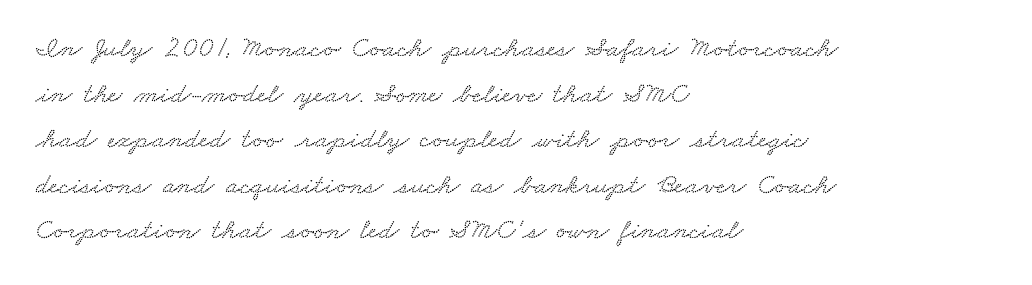
Horizontal bands of white between lines are of average thickness. Default kerning and tracking; the words read as compact shapes. Decoration check: the copy has no underline. Casual observation: everything's shoved over to the left. The face used here is proportionally spaced, like ordinary book or web type.
